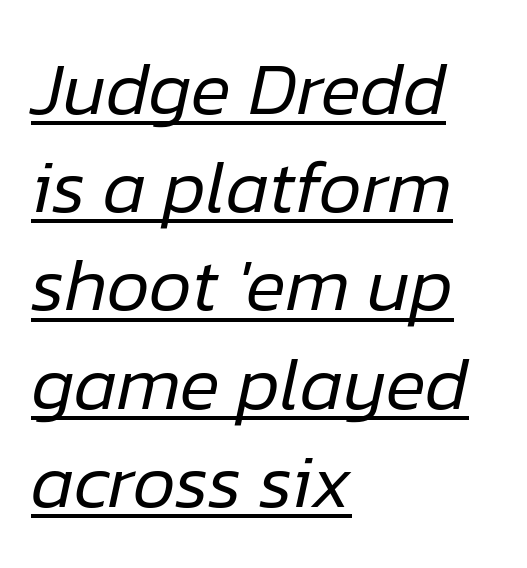
Q: Is the text bold? A: No.
Q: Is the text italic (slanted)? A: Yes, it leans right by about 12 degrees.
Q: Is the text underlined? A: Yes.
Q: How is the paragraph aligned? A: Left-aligned.
Q: Is the spacing between letters normal or unusually wide? A: Normal.
Q: Is the spacing between lines tight, normal or loose? A: Normal.
Q: Width (condensed, normal, or wide)? A: Normal.
Q: Stroke contrast? A: Low.
Q: x-height? A: Medium.
Q: Monospaced? A: No.
